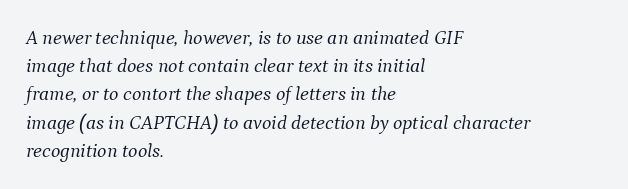
{"italic": "yes", "lean": "right", "slant_degrees": 9, "bold": "no", "underline": "no", "align": "left", "line_spacing": "normal", "line_spacing_ratio": 1.41, "letter_spacing": "normal", "letter_spacing_em": 0.0, "glyph_px": 20}
